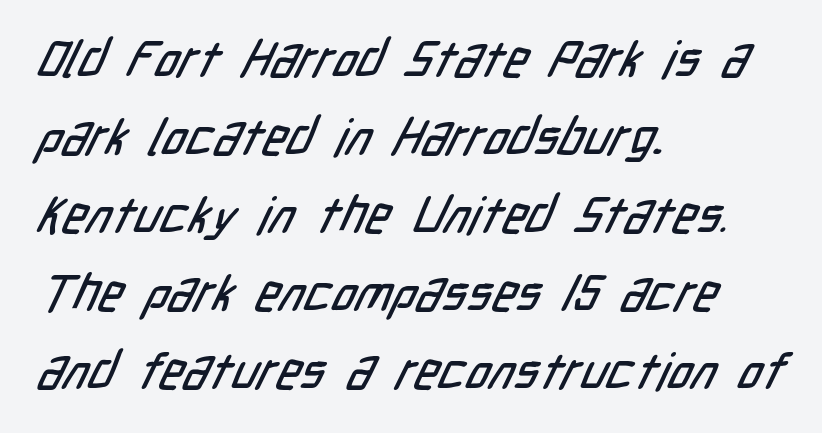
Q: Is the typeface a serif or a sans-serif typeface? A: Sans-serif.
Q: Is the text underlined? A: No.
Q: How is the paragraph aligned? A: Left-aligned.
Q: Is the spacing between letters normal or unusually wide? A: Normal.
Q: Is the spacing between lines tight, normal or loose? A: Normal.
Q: Width (condensed, normal, or wide)? A: Condensed.
Q: Stroke contrast? A: Low.
Q: x-height? A: Medium.
Q: Monospaced? A: No.
